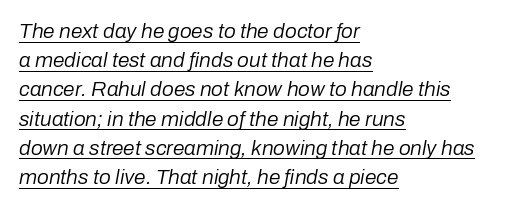
{"italic": "yes", "lean": "right", "slant_degrees": 10, "bold": "no", "underline": "yes", "align": "left", "line_spacing": "normal", "line_spacing_ratio": 1.39, "letter_spacing": "normal", "letter_spacing_em": 0.0, "glyph_px": 21}
